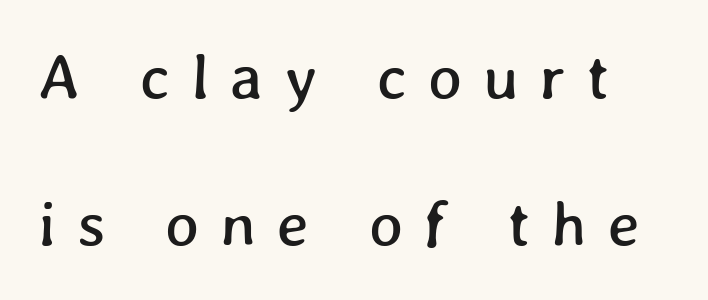
These lines are rendered in a variable-pitch font. The rendering inserts visible extra space after every character. The leading is generous, giving the passage an open texture. Any mark beneath the type? The region is blank.
